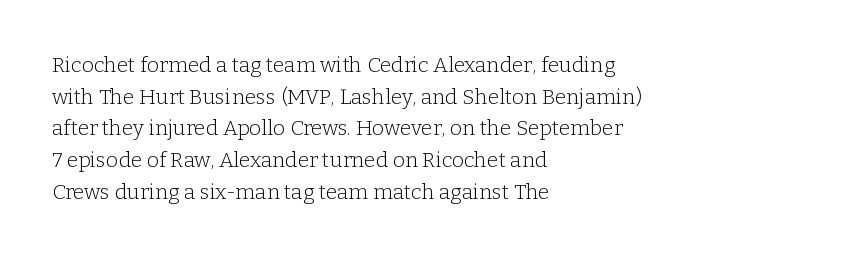
{"italic": "no", "bold": "no", "underline": "no", "align": "left", "line_spacing": "normal", "line_spacing_ratio": 1.51, "letter_spacing": "normal", "letter_spacing_em": 0.0, "glyph_px": 21}
